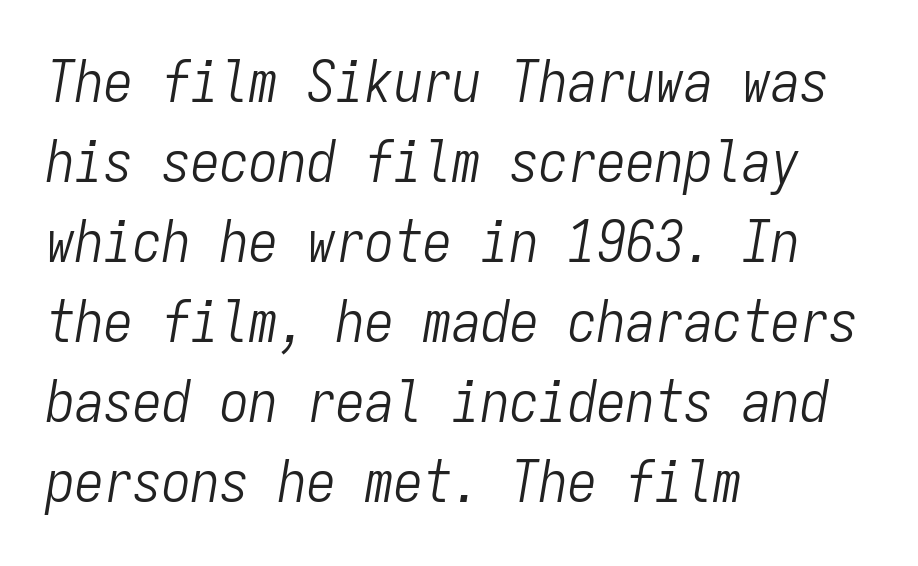
The image shows 58 px light, condensed type, italic (leaning right), monospaced; set left-aligned, normal line spacing (1.38x), normal letter spacing, not underlined; low stroke contrast and a medium x-height.
